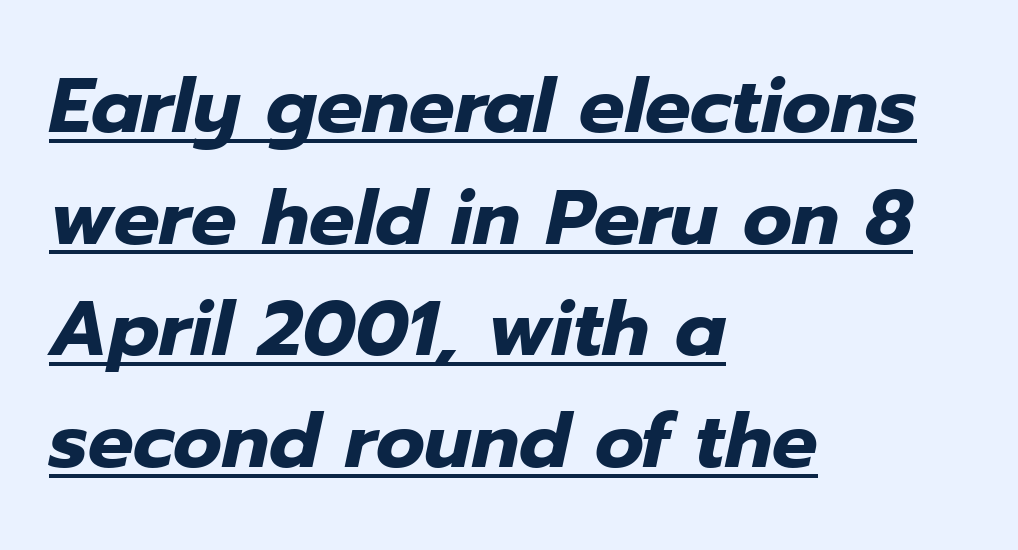
Underlined type. The paragraph shown leans on its left margin. Inter-character spacing is left at the font's built-in metrics. Italic? Definitely — the glyphs are oblique. Character widths vary here, with narrow letters taking less room than wide ones.
